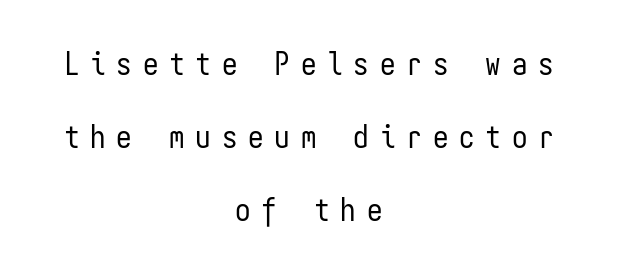
The image shows 31 px regular-weight, condensed sans-serif type, upright, monospaced; set centered, loose line spacing (2.36x), unusually wide letter spacing (+0.35 em), not underlined; low stroke contrast and a medium x-height.
